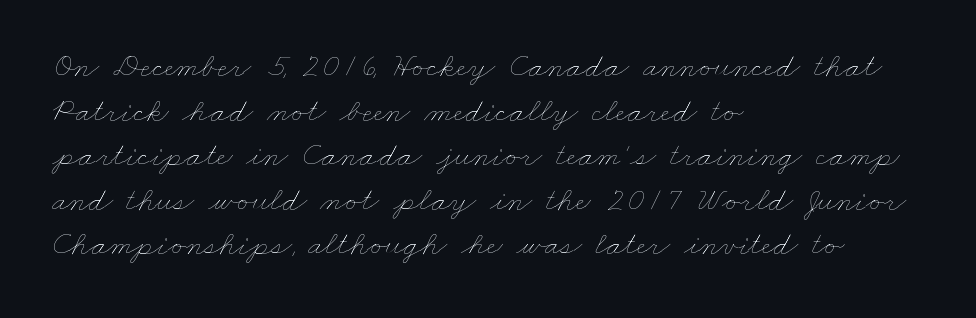
Default kerning and tracking; the words read as compact shapes. Quick note: interline space is typical. These lines are rendered in a variable-pitch font. Compared with a typical body face, this is equally light or lighter still.
